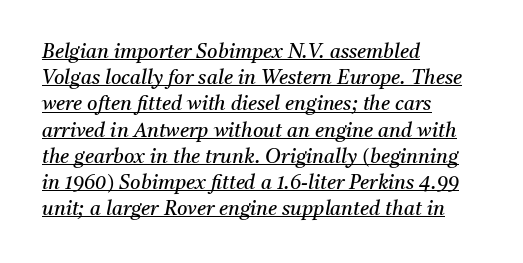
Notice how the stems are inclined rather than vertical — that's the hallmark of italics. Students, observe: this is what conventionally led text looks like. In designer terms, the underline attribute is active on this setting. The lines are quadded left.
